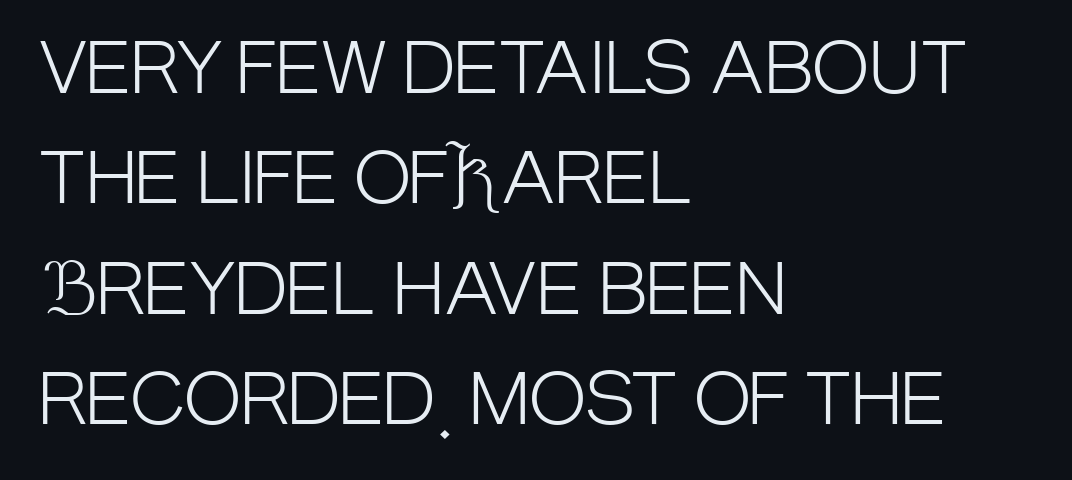
The passage shown is not underscored anywhere. Line starts are locked; line ends wander. Whoever set this chose a conventional vertical rhythm. Characters follow at the spacing the type designer built in. Designer's note — italics off, roman on. Proportional: the letters do not fall into vertical columns.
